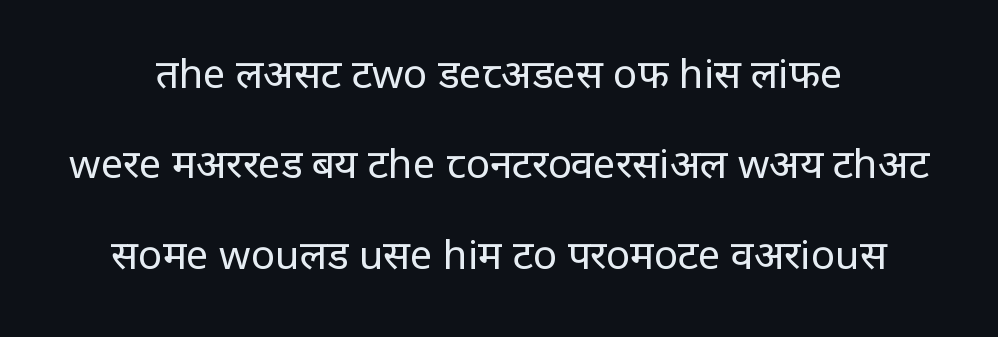
Q: Is the text bold? A: No.
Q: Is the text italic (slanted)? A: No, it is upright.
Q: Is the typeface a serif or a sans-serif typeface? A: Sans-serif.
Q: Is the text underlined? A: No.
Q: Is the spacing between letters normal or unusually wide? A: Normal.
Q: Is the spacing between lines tight, normal or loose? A: Loose.
Q: Width (condensed, normal, or wide)? A: Normal.
Q: Stroke contrast? A: Low.
Q: x-height? A: Large.
Q: Monospaced? A: No.
